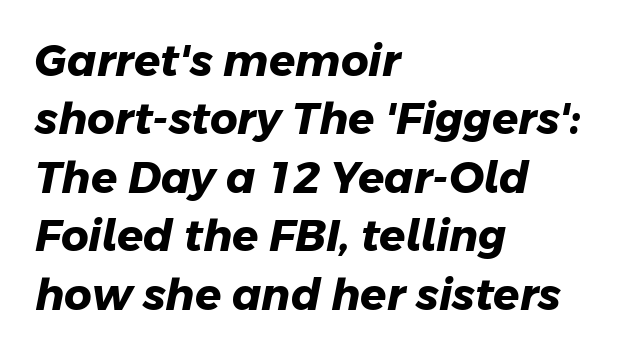
These lines stack with their left ends in a neat column. The face used here is proportionally spaced, like ordinary book or web type. No feet cap the strokes, marking this as sans-serif type. There is no visible air inserted between adjacent glyphs.
